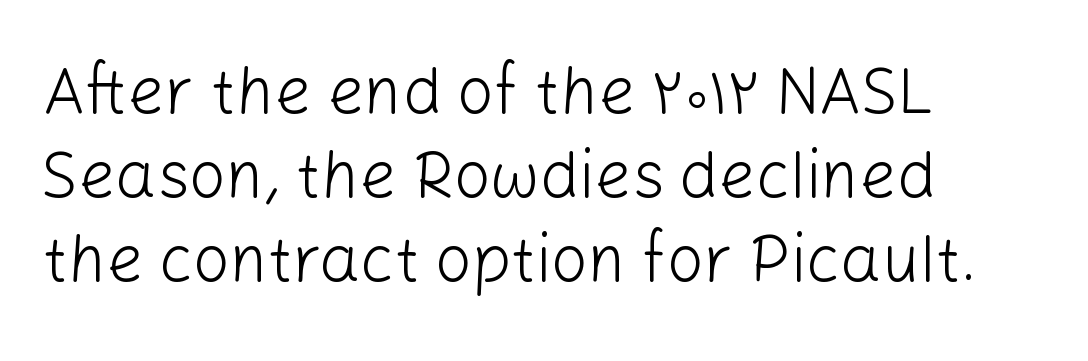
{"serif": "no", "italic": "no", "bold": "no", "weight": "light", "width": "normal", "stroke_contrast": "low", "x_height": "medium", "monospaced": "no", "underline": "no", "align": "left", "line_spacing": "normal", "line_spacing_ratio": 1.29, "letter_spacing": "normal", "letter_spacing_em": 0.0, "glyph_px": 65}
